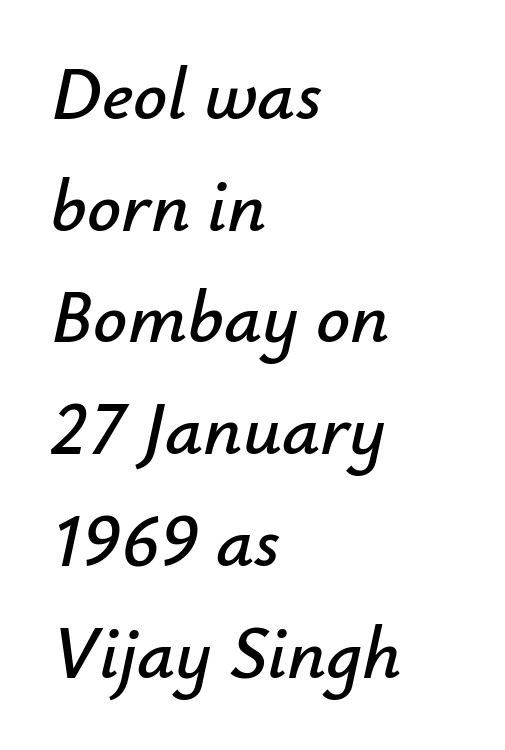
{"italic": "yes", "lean": "right", "slant_degrees": 12, "width": "normal", "stroke_contrast": "low", "x_height": "small", "monospaced": "no", "underline": "no", "align": "left", "line_spacing": "normal", "line_spacing_ratio": 1.49, "letter_spacing": "normal", "letter_spacing_em": 0.0, "glyph_px": 75}
